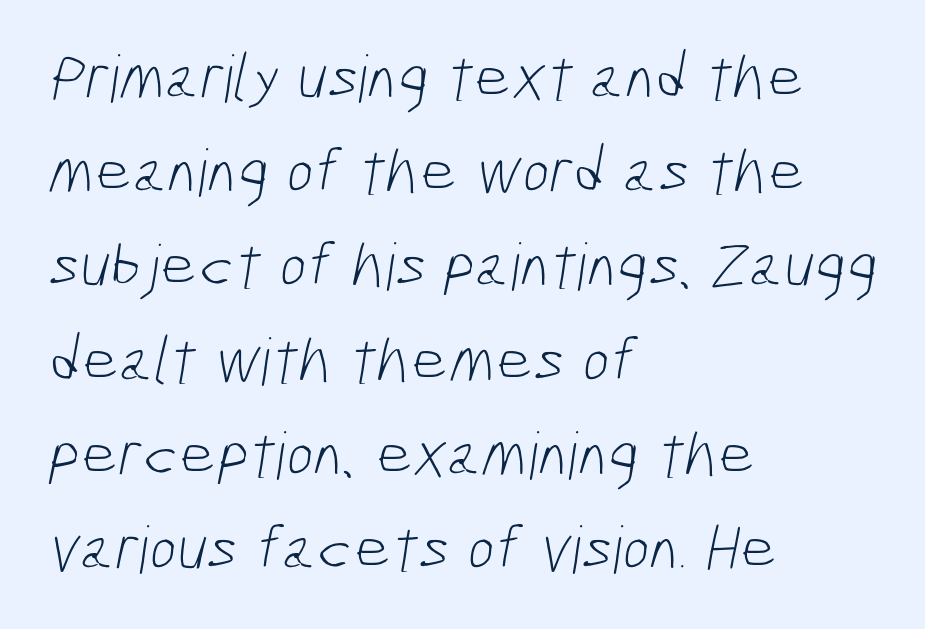
Q: Is the text bold? A: No.
Q: Is the typeface a serif or a sans-serif typeface? A: Sans-serif.
Q: Is the text underlined? A: No.
Q: How is the paragraph aligned? A: Left-aligned.
Q: Is the spacing between letters normal or unusually wide? A: Normal.
Q: Is the spacing between lines tight, normal or loose? A: Normal.
Q: Width (condensed, normal, or wide)? A: Condensed.
Q: Stroke contrast? A: Low.
Q: x-height? A: Medium.
Q: Monospaced? A: No.
